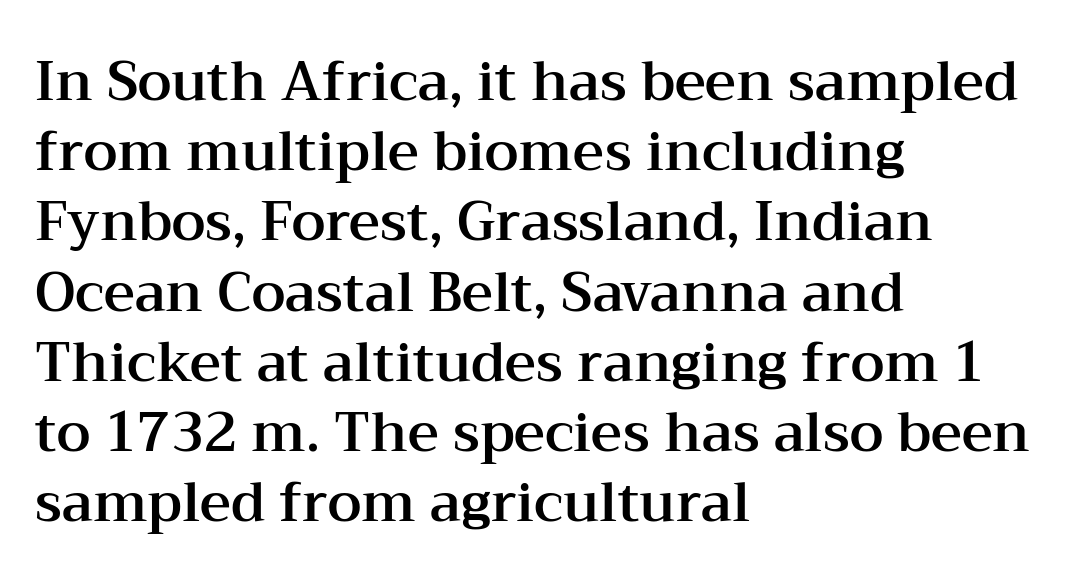
{"serif": "yes", "italic": "no", "width": "wide", "stroke_contrast": "medium", "x_height": "medium", "monospaced": "no", "underline": "no", "align": "left", "line_spacing": "normal", "line_spacing_ratio": 1.3, "letter_spacing": "normal", "letter_spacing_em": 0.0, "glyph_px": 54}
